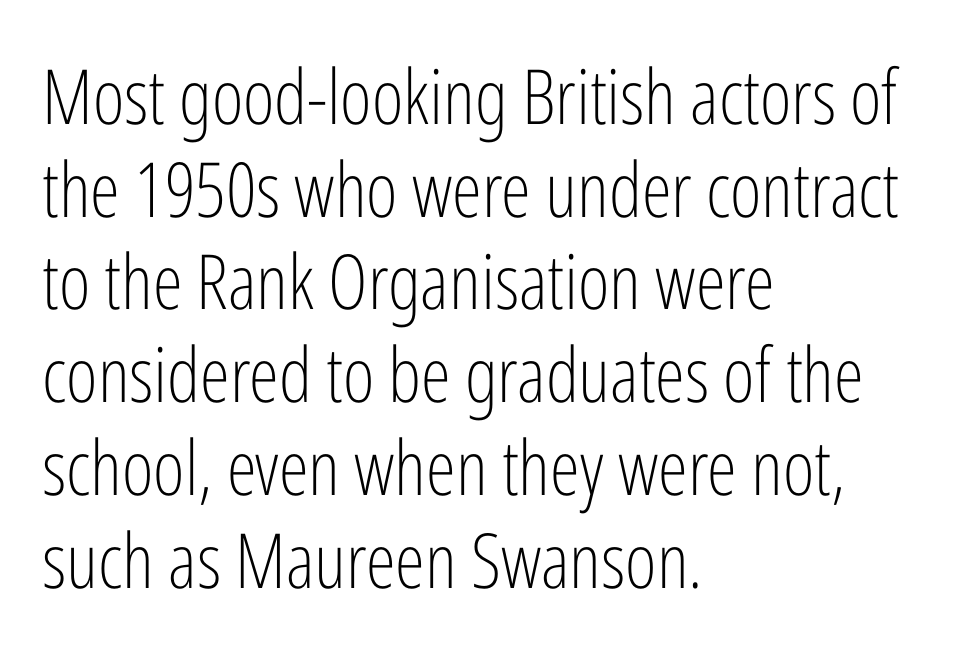
The image shows 76 px light, condensed sans-serif type, upright; set left-aligned, line spacing 1.22x, normal letter spacing, not underlined; low stroke contrast and a medium x-height.
